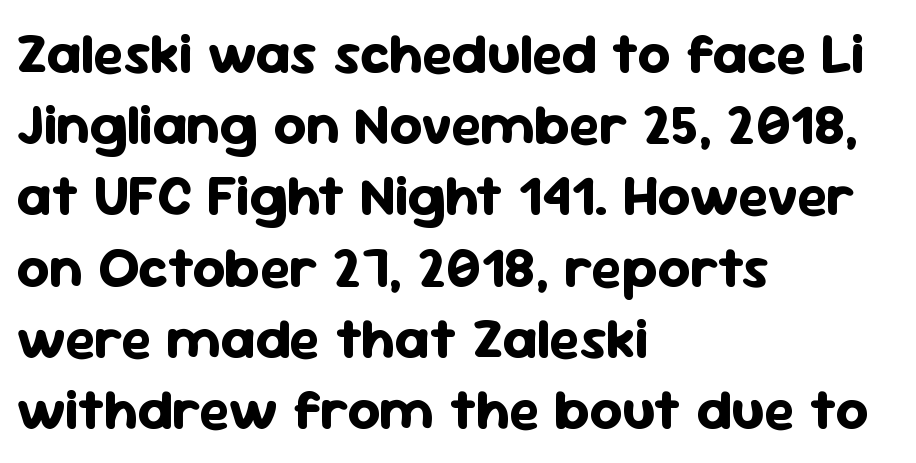
The image shows 57 px bold sans-serif type, upright; set left-aligned, normal line spacing (1.25x), normal letter spacing, not underlined; low stroke contrast and a medium x-height.
